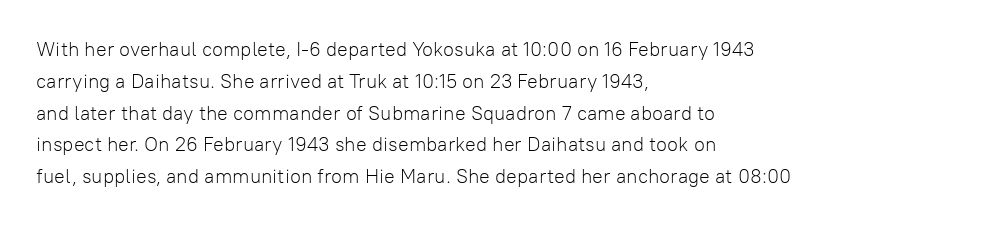
Q: Is the text bold? A: No.
Q: Is the text italic (slanted)? A: No, it is upright.
Q: Is the text underlined? A: No.
Q: How is the paragraph aligned? A: Left-aligned.
Q: Is the spacing between letters normal or unusually wide? A: Normal.
Q: Is the spacing between lines tight, normal or loose? A: Normal.
